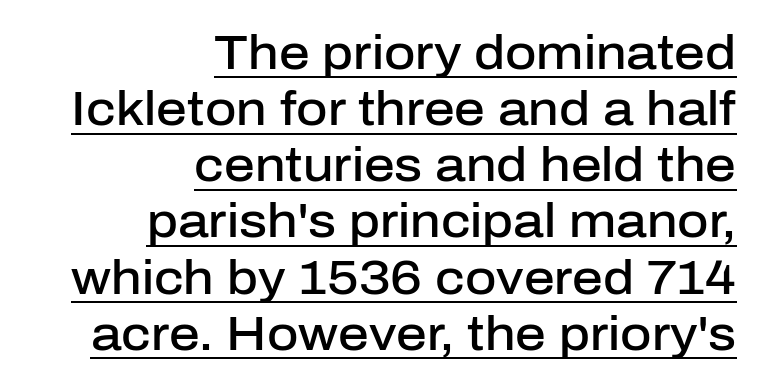
{"serif": "no", "italic": "no", "bold": "semi", "weight": "semibold", "width": "normal", "stroke_contrast": "low", "x_height": "medium", "monospaced": "no", "underline": "yes", "align": "right", "line_spacing_ratio": 1.17, "letter_spacing": "normal", "letter_spacing_em": 0.0, "glyph_px": 48}
